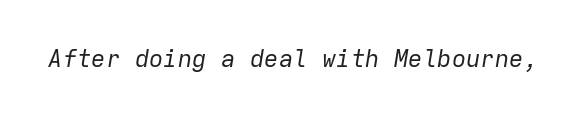
The image shows 24 px text type, italic (leaning right); set normal letter spacing, not underlined.
